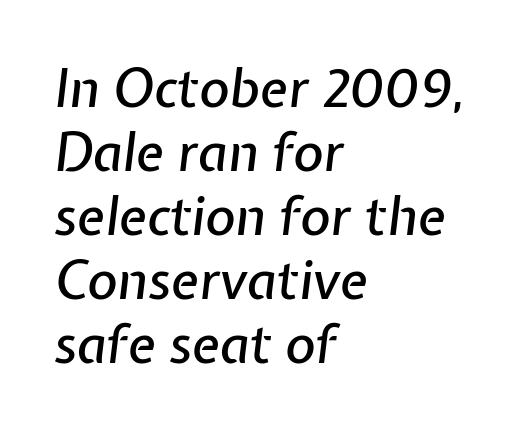
{"italic": "yes", "lean": "right", "slant_degrees": 7, "width": "normal", "stroke_contrast": "low", "x_height": "medium", "monospaced": "no", "underline": "no", "align": "left", "line_spacing_ratio": 1.23, "letter_spacing": "normal", "letter_spacing_em": 0.0, "glyph_px": 52}
